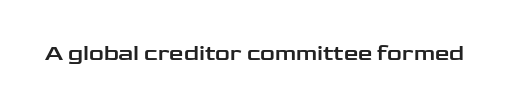
Each word holds together tightly as a unit, with standard inter-letter gaps. Posture: upright roman. The specimen omits any rule beneath the text block's lines.
